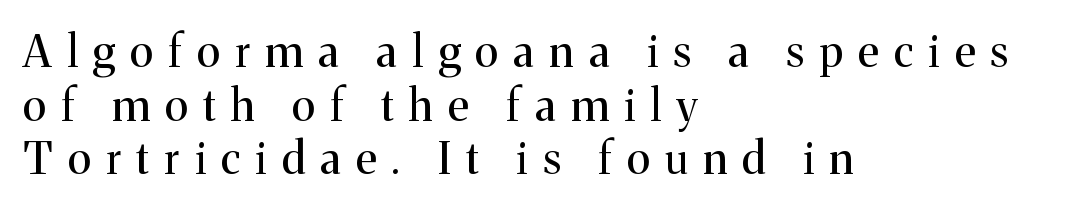
Q: Is the text bold? A: No.
Q: Is the text italic (slanted)? A: No, it is upright.
Q: Is the typeface a serif or a sans-serif typeface? A: Serif.
Q: Is the text underlined? A: No.
Q: How is the paragraph aligned? A: Left-aligned.
Q: Is the spacing between letters normal or unusually wide? A: Unusually wide.
Q: Width (condensed, normal, or wide)? A: Normal.
Q: Stroke contrast? A: Medium.
Q: x-height? A: Medium.
Q: Monospaced? A: No.
